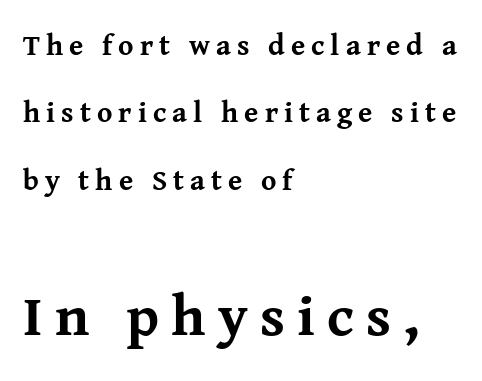
Plain, unruled lines of type. Spacing verdict: proportional, widths tailored to each character. The composition opens small and finishes big. Is there much room between lines? Yes — plenty of vertical air separates them. Here the glyphs are tracked loosely, breaking word shapes into spaced letters.
